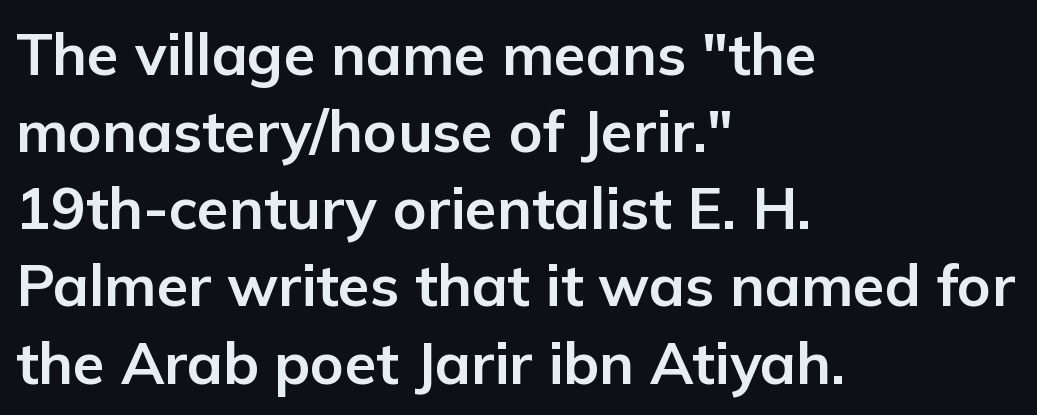
One-word summary of the alignment: left. The font's upright variant was chosen for this text. The letters advance in unequal steps, a hallmark of proportional type. Line spacing here is normal.
